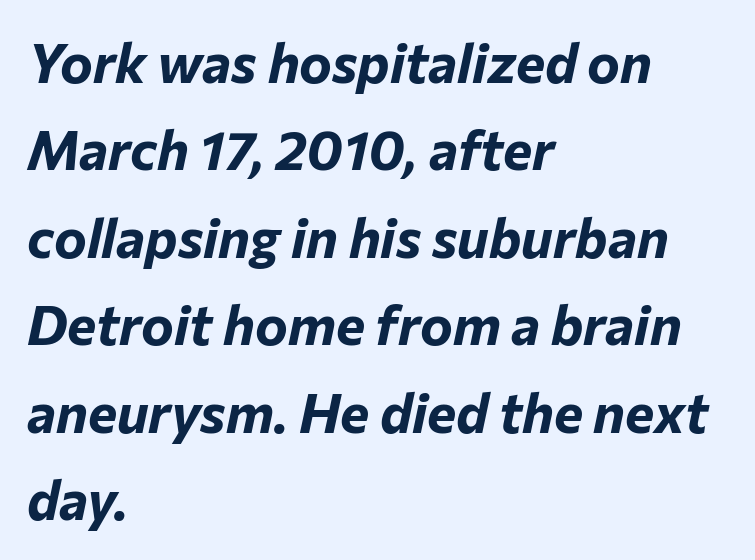
The passage shown is not underscored anywhere. Looking at the ascenders, they clearly lean. Short and long lines alike share a common starting point at left. Heft: maximum for text — a bold. Note the varied advance widths — an 'i' is clearly narrower than an 'm'.
